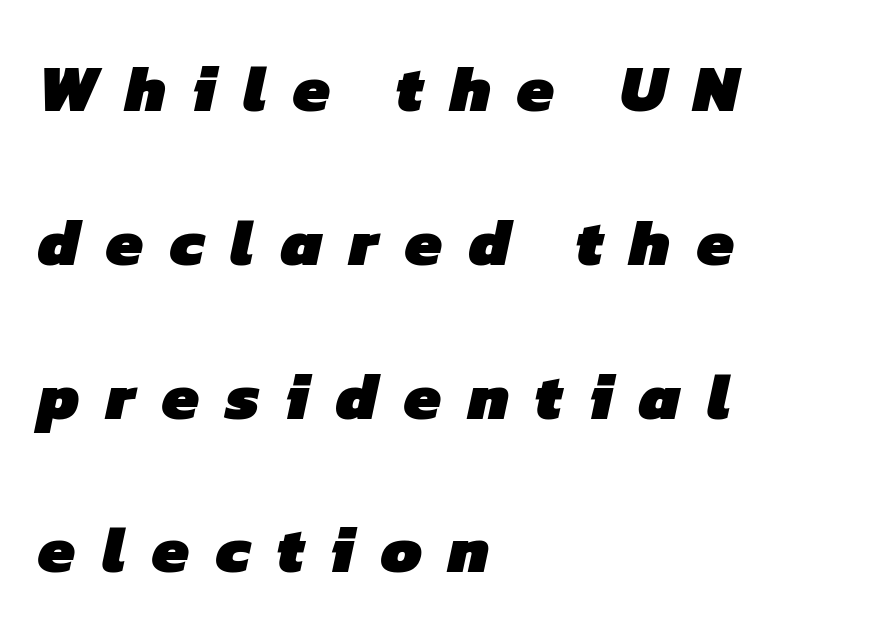
Q: Is the text bold? A: Yes.
Q: Is the typeface a serif or a sans-serif typeface? A: Sans-serif.
Q: Is the text underlined? A: No.
Q: How is the paragraph aligned? A: Left-aligned.
Q: Is the spacing between letters normal or unusually wide? A: Unusually wide.
Q: Is the spacing between lines tight, normal or loose? A: Loose.
Q: Width (condensed, normal, or wide)? A: Normal.
Q: Stroke contrast? A: Low.
Q: x-height? A: Medium.
Q: Monospaced? A: No.
